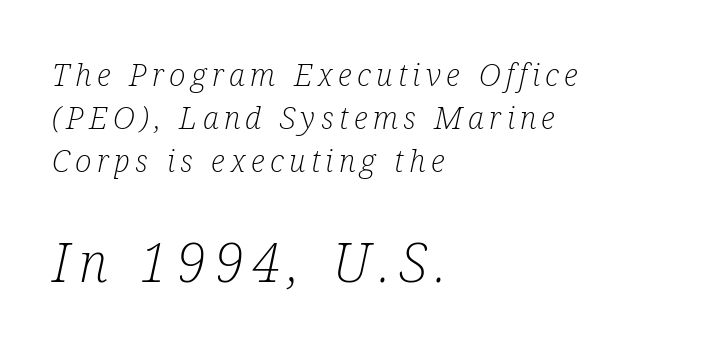
The image shows 54 px light, condensed serif type, italic (leaning right); set left-aligned, normal line spacing (1.38x), not underlined; the second (bottom) block is 1.74x larger; low stroke contrast and a medium x-height.
